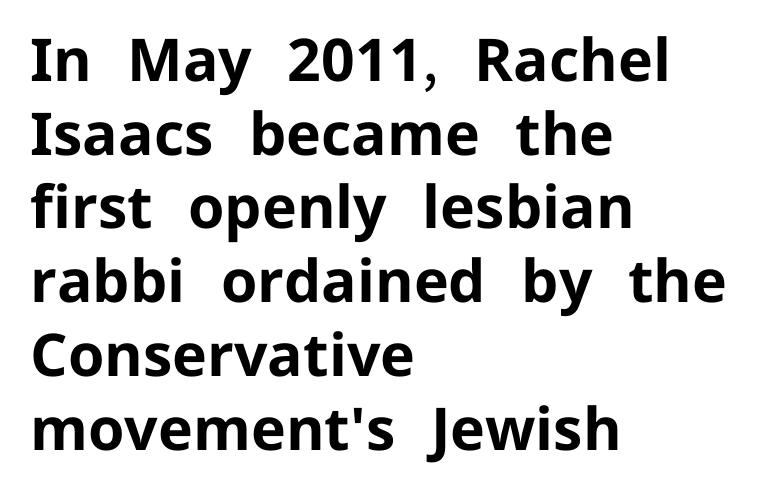
Each letter's strokes conclude bluntly, with no projecting serifs. The face used here is proportionally spaced, like ordinary book or web type. In CSS terms this would be text-align: left. The words here are not underlined. This is heavy type, rendered in bold. You can tell it's not italic because the verticals are truly vertical.
